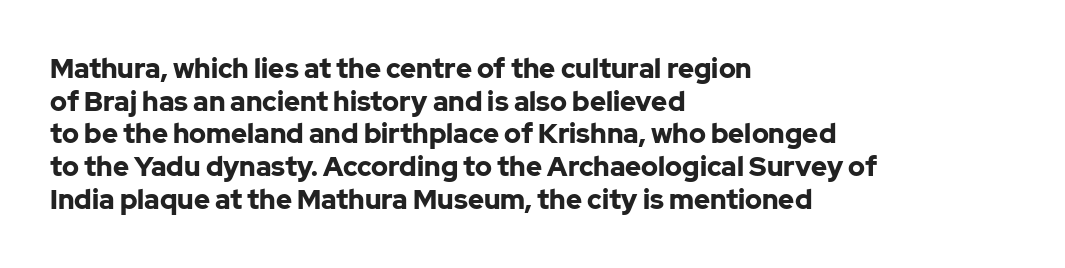
The image shows 27 px bold type, upright; set left-aligned, line spacing 1.21x, normal letter spacing, not underlined.
